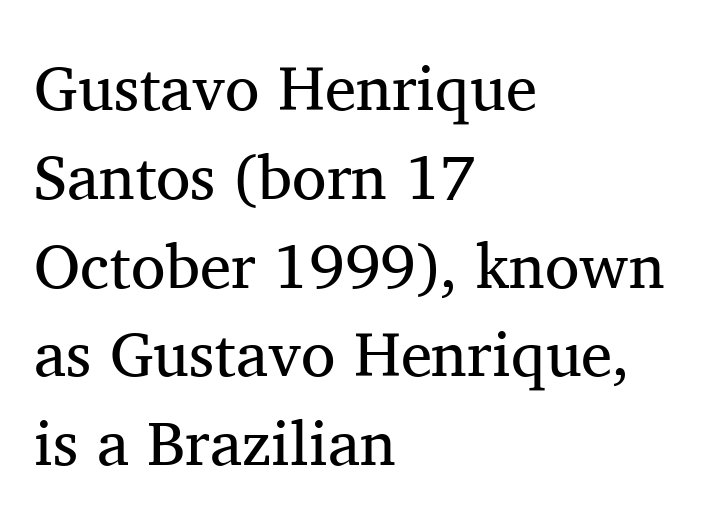
The image shows 63 px regular-weight serif type, upright; set left-aligned, normal line spacing (1.41x), normal letter spacing, not underlined; medium stroke contrast and a medium x-height.
